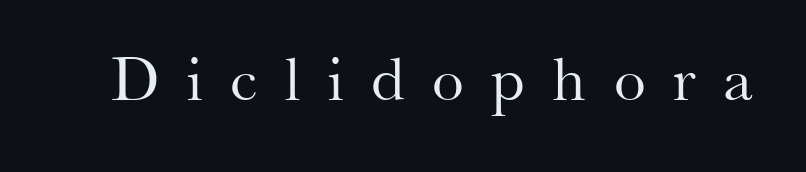
{"serif": "yes", "italic": "no", "bold": "no", "weight": "regular", "width": "normal", "stroke_contrast": "medium", "x_height": "small", "monospaced": "no", "underline": "no", "letter_spacing": "wide", "letter_spacing_em": 0.43, "glyph_px": 64}
